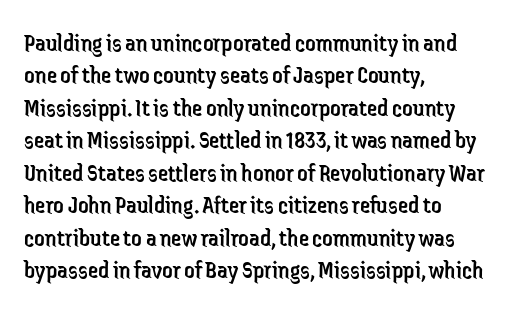
Q: Is the text bold? A: No.
Q: Is the text italic (slanted)? A: No, it is upright.
Q: Is the text underlined? A: No.
Q: How is the paragraph aligned? A: Left-aligned.
Q: Is the spacing between letters normal or unusually wide? A: Normal.
Q: Is the spacing between lines tight, normal or loose? A: Normal.
